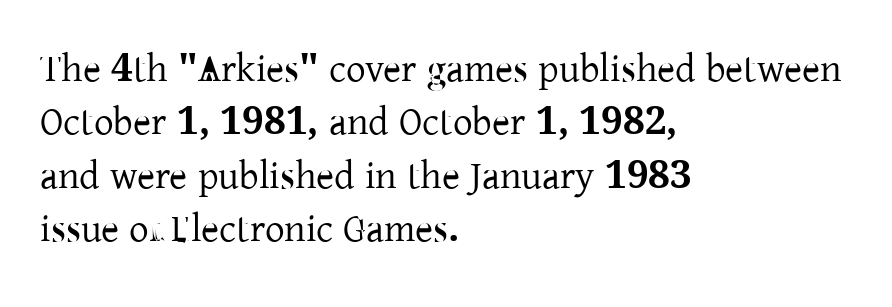
Spacing between characters is what you'd get straight out of the box. Varying glyph widths throughout — classic text-font behaviour. Descender tails drop into unmarked territory. Vertically, the passage feels balanced, rows spaced as you'd expect.
